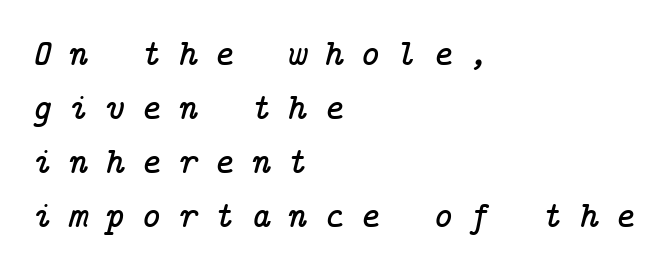
The image shows 37 px serif type, italic (leaning right); set left-aligned, normal line spacing (1.46x), unusually wide letter spacing (+0.46 em), not underlined; low stroke contrast and a medium x-height.
